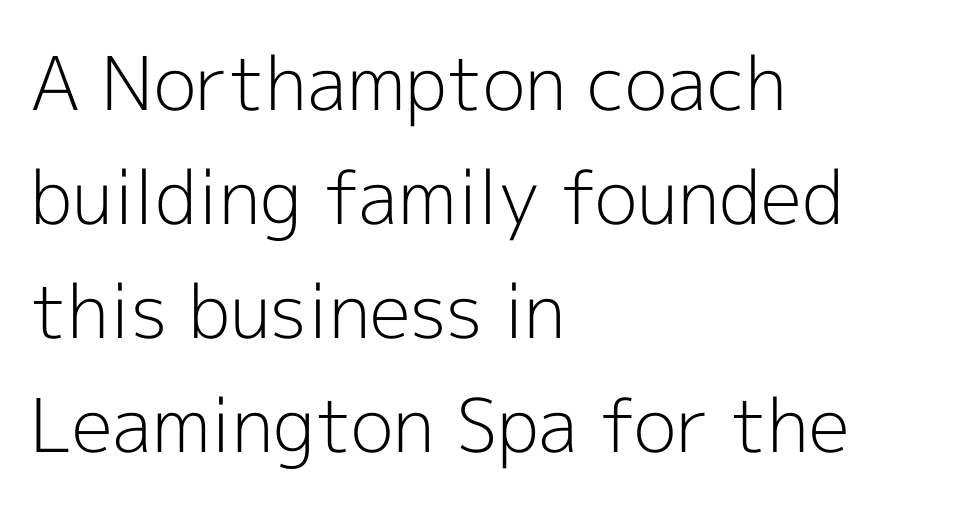
The rendering uses natural spacing where letterforms have individual widths. Successive baselines arrive at the customary interval. Quick note: underline off. The type sits square on the baseline with zero lean. Inter-character spacing is left at the font's built-in metrics.
